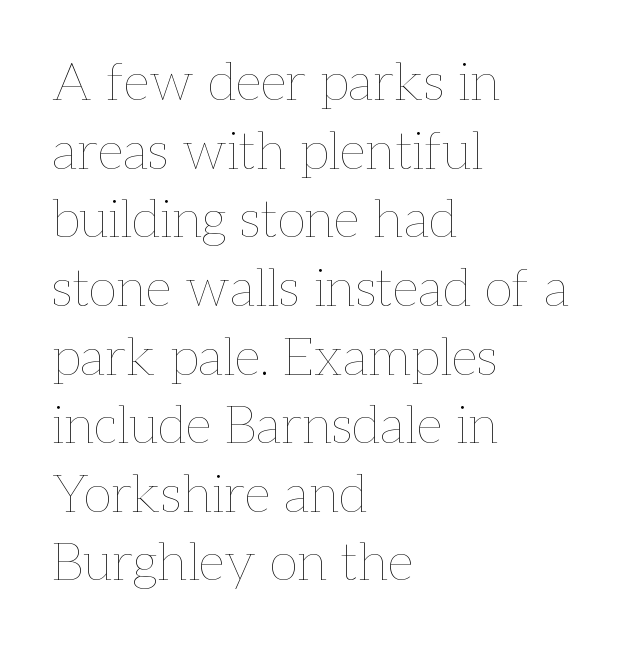
Q: Is the text bold? A: No.
Q: Is the text italic (slanted)? A: No, it is upright.
Q: Is the text underlined? A: No.
Q: How is the paragraph aligned? A: Left-aligned.
Q: Is the spacing between letters normal or unusually wide? A: Normal.
Q: Is the spacing between lines tight, normal or loose? A: Normal.
Q: Width (condensed, normal, or wide)? A: Normal.
Q: Stroke contrast? A: Low.
Q: x-height? A: Medium.
Q: Monospaced? A: No.
